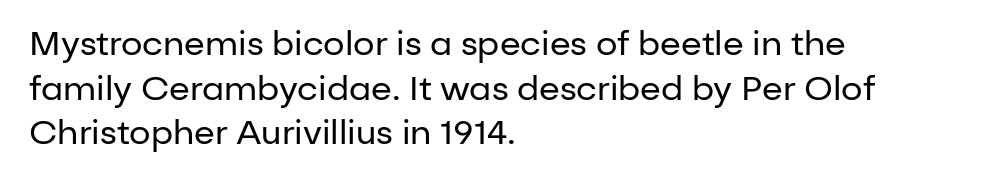
{"serif": "no", "italic": "no", "bold": "no", "weight": "regular", "width": "normal", "stroke_contrast": "low", "x_height": "medium", "monospaced": "no", "underline": "no", "align": "left", "line_spacing": "normal", "line_spacing_ratio": 1.31, "letter_spacing": "normal", "letter_spacing_em": 0.0, "glyph_px": 34}
